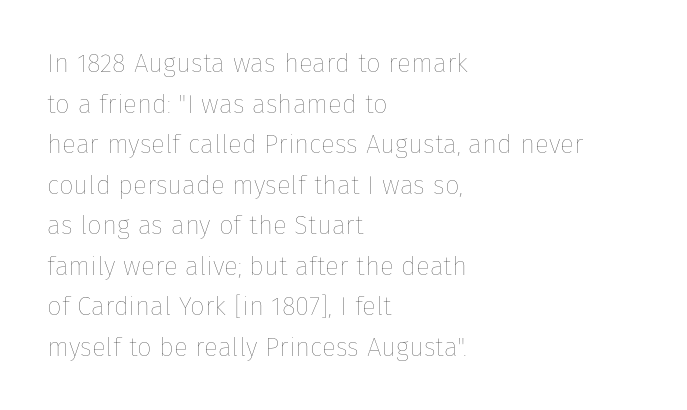
Q: Is the text bold? A: No.
Q: Is the text italic (slanted)? A: No, it is upright.
Q: Is the text underlined? A: No.
Q: How is the paragraph aligned? A: Left-aligned.
Q: Is the spacing between letters normal or unusually wide? A: Normal.
Q: Is the spacing between lines tight, normal or loose? A: Normal.
